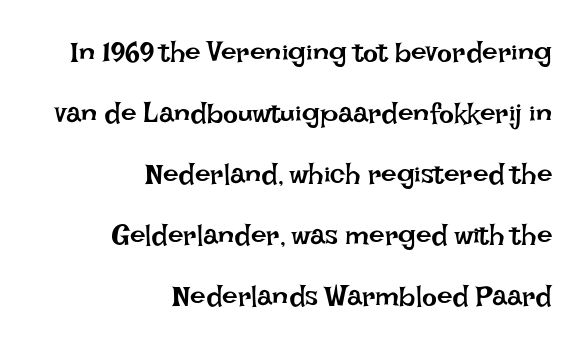
Q: Is the text bold? A: No.
Q: Is the text italic (slanted)? A: No, it is upright.
Q: Is the text underlined? A: No.
Q: How is the paragraph aligned? A: Right-aligned.
Q: Is the spacing between letters normal or unusually wide? A: Normal.
Q: Is the spacing between lines tight, normal or loose? A: Loose.
Q: Width (condensed, normal, or wide)? A: Normal.
Q: Stroke contrast? A: Low.
Q: x-height? A: Large.
Q: Monospaced? A: No.
